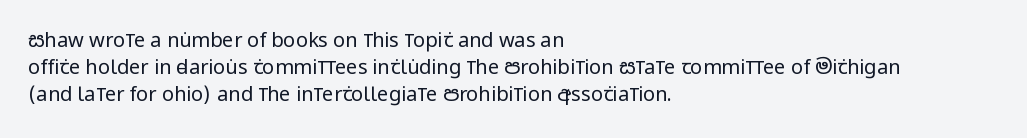
Q: Is the text bold? A: No.
Q: Is the text italic (slanted)? A: No, it is upright.
Q: Is the text underlined? A: No.
Q: How is the paragraph aligned? A: Left-aligned.
Q: Is the spacing between letters normal or unusually wide? A: Normal.
Q: Is the spacing between lines tight, normal or loose? A: Normal.
